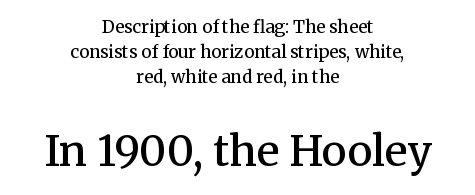
The foot of each line stays bare and open. Short and long lines alike share a common midpoint. This layout puts the modest block above and the oversized block below. The passage shown is typeset with a serif family. The rendering uses natural spacing where letterforms have individual widths. Nobody touched the tracking dial on this one.
